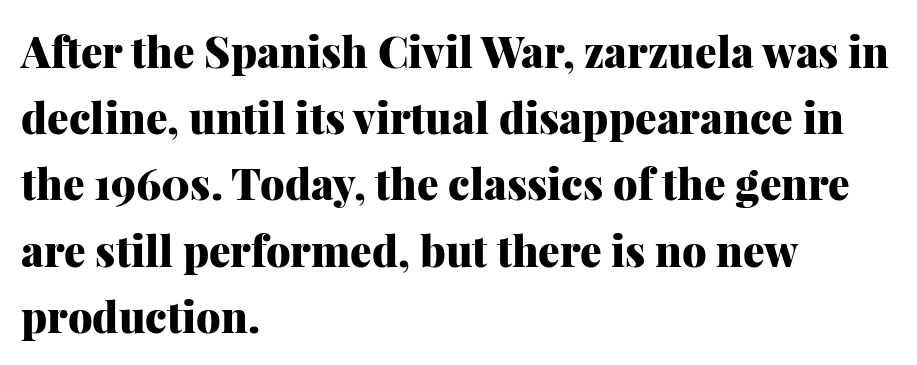
What weight is shown? A full bold with thick strokes. Nothing unusual about the tracking: characters are spaced as the font intends. Tall strokes in this sample are plumb rather than angled. Quick note: interline space is typical. Descender tails drop into unmarked territory. A typesetter would call this proportional, since set widths differ per character.
